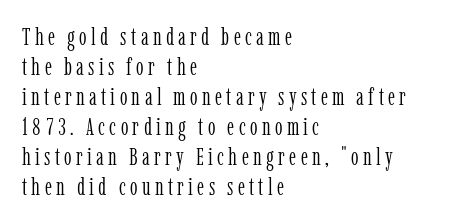
The image shows 24 px text type, upright; set left-aligned, normal line spacing (1.25x), not underlined.
